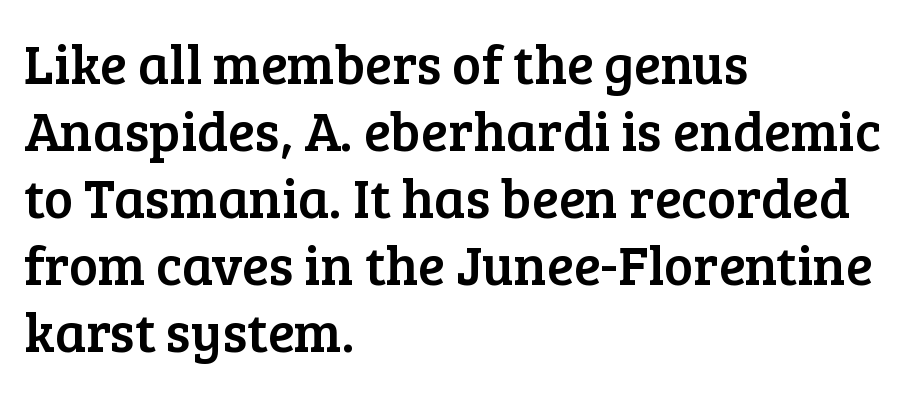
{"serif": "yes", "italic": "no", "width": "normal", "stroke_contrast": "low", "x_height": "medium", "monospaced": "no", "underline": "no", "align": "left", "line_spacing_ratio": 1.22, "letter_spacing": "normal", "letter_spacing_em": 0.0, "glyph_px": 55}
